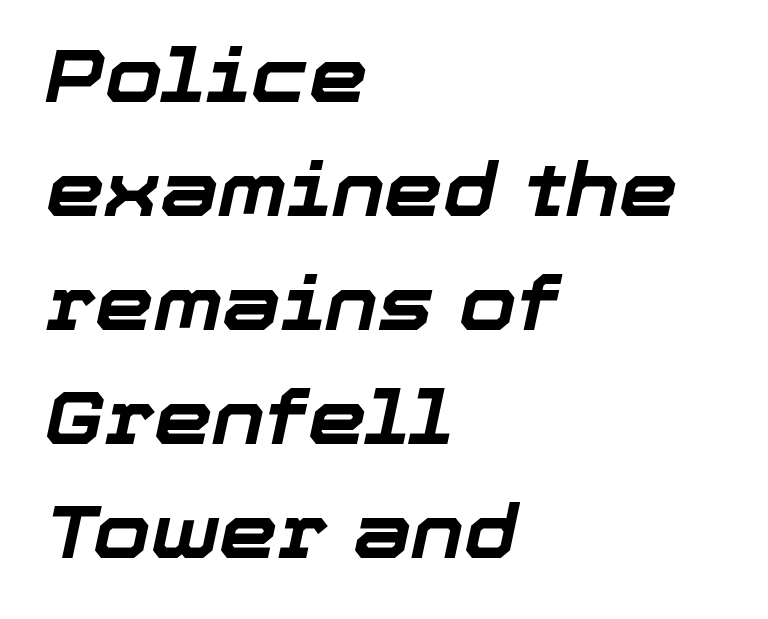
{"italic": "yes", "lean": "right", "slant_degrees": 12, "bold": "yes", "weight": "bold", "width": "normal", "stroke_contrast": "low", "x_height": "medium", "monospaced": "no", "underline": "no", "align": "left", "line_spacing": "normal", "line_spacing_ratio": 1.54, "letter_spacing": "normal", "letter_spacing_em": 0.0, "glyph_px": 74}
